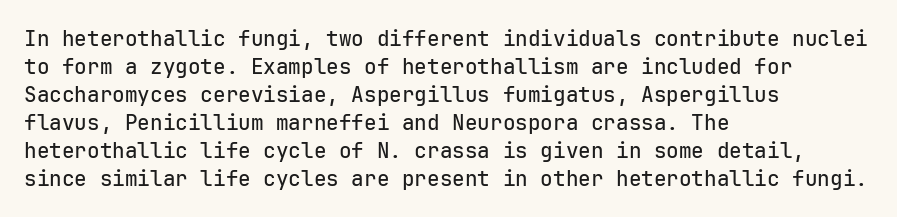
The image shows 21 px text type, upright; set left-aligned, normal line spacing (1.33x), normal letter spacing, not underlined.
